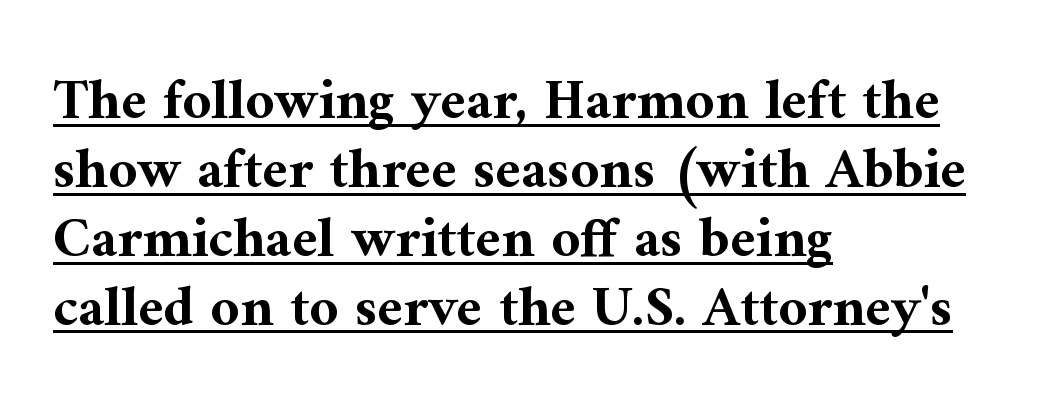
The image shows 57 px bold serif type, upright; set left-aligned, line spacing 1.21x, normal letter spacing, underlined; medium stroke contrast and a medium x-height.
